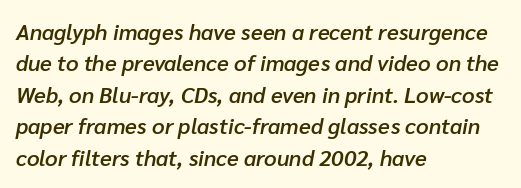
{"italic": "yes", "lean": "right", "slant_degrees": 10, "bold": "semi", "underline": "no", "align": "left", "line_spacing": "normal", "line_spacing_ratio": 1.43, "letter_spacing": "normal", "letter_spacing_em": 0.0, "glyph_px": 22}
